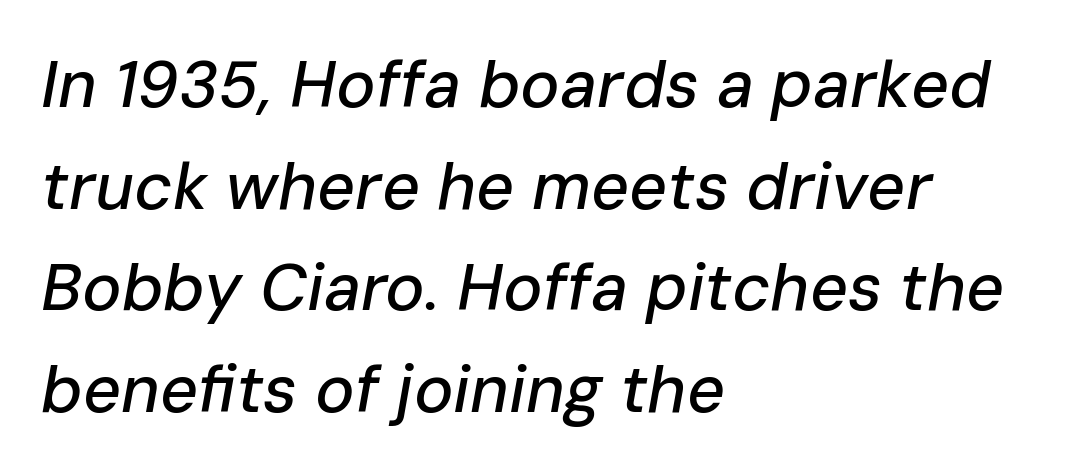
The image shows 66 px text type, italic (leaning right); set left-aligned, normal line spacing (1.54x), normal letter spacing, not underlined; low stroke contrast and a medium x-height.
